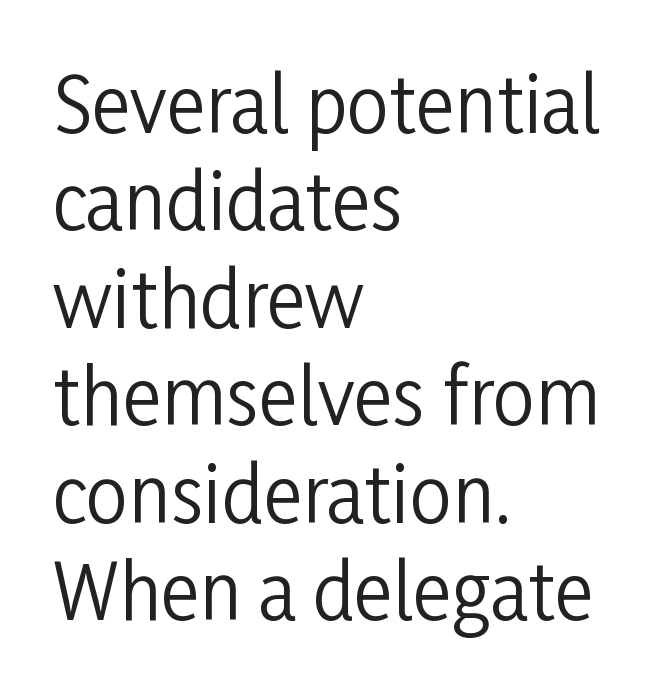
{"serif": "no", "italic": "no", "bold": "no", "weight": "regular", "width": "condensed", "stroke_contrast": "low", "x_height": "medium", "monospaced": "no", "underline": "no", "align": "left", "line_spacing": "normal", "line_spacing_ratio": 1.3, "letter_spacing": "normal", "letter_spacing_em": 0.0, "glyph_px": 75}
